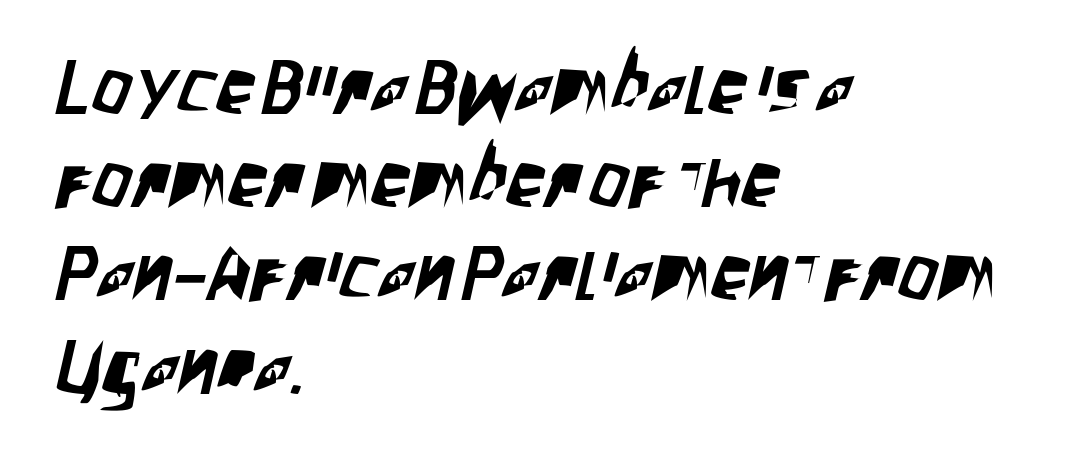
{"serif": "no", "width": "condensed", "stroke_contrast": "low", "x_height": "large", "monospaced": "no", "underline": "no", "align": "left", "line_spacing_ratio": 1.21, "letter_spacing": "normal", "letter_spacing_em": 0.0, "glyph_px": 77}
